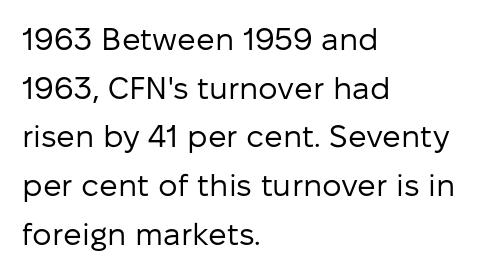
Compared with a typical body face, this is equally light or lighter still. Teacher's note: observe the even left margin — that is flush-left alignment. Is this a fixed-width face? No — the glyphs have proportional, varying widths. The letters stand straight up with perfectly vertical stems. This sample uses plain, unmodified letter spacing.
